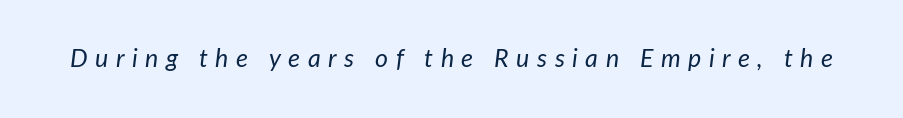
You can tell it's italic because the verticals aren't actually vertical. What stands out about the letter spacing? Its width — letters are far apart. Decoration check: the copy has no underline. The letters look calm and open, with moderate or lighter stems.
